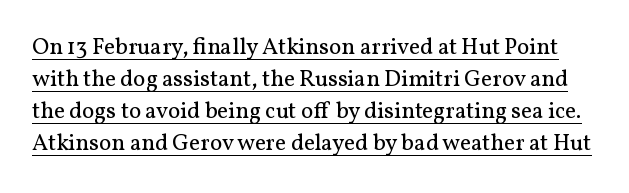
The image shows 23 px text type, upright; set normal line spacing (1.39x), normal letter spacing, underlined.
